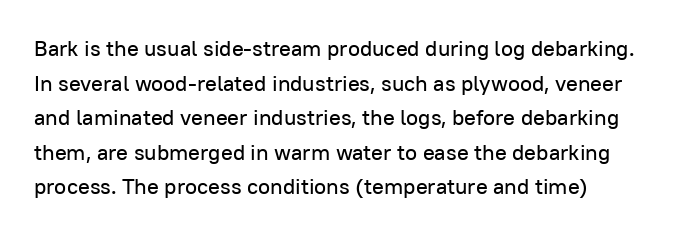
Q: Is the text italic (slanted)? A: No, it is upright.
Q: Is the text underlined? A: No.
Q: Is the spacing between letters normal or unusually wide? A: Normal.
Q: Is the spacing between lines tight, normal or loose? A: Normal.
